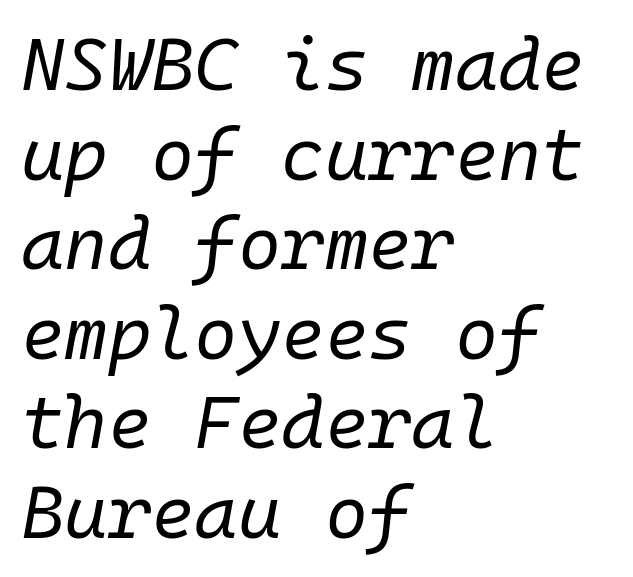
{"italic": "yes", "lean": "right", "slant_degrees": 10, "bold": "no", "weight": "regular", "width": "normal", "stroke_contrast": "low", "x_height": "medium", "monospaced": "yes", "underline": "no", "align": "left", "line_spacing_ratio": 1.21, "letter_spacing": "normal", "letter_spacing_em": 0.0, "glyph_px": 74}
